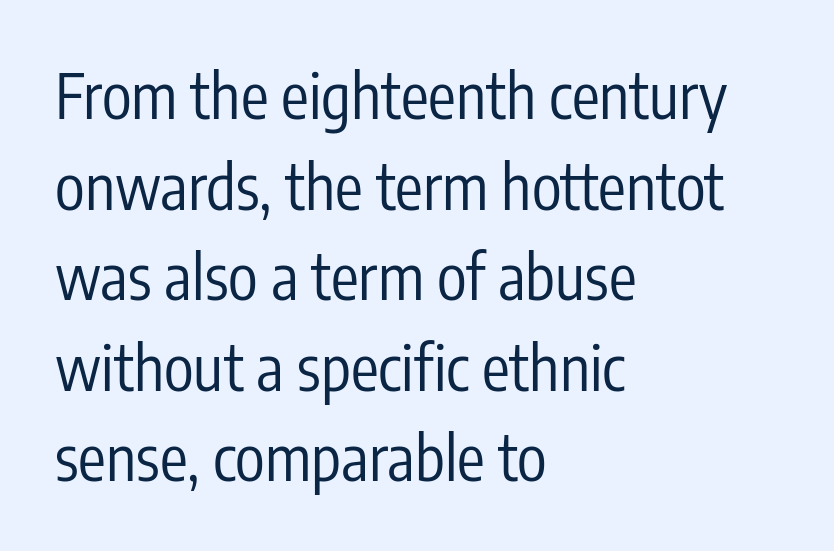
{"serif": "no", "italic": "no", "bold": "no", "weight": "regular", "width": "condensed", "stroke_contrast": "low", "x_height": "medium", "monospaced": "no", "underline": "no", "align": "left", "line_spacing": "normal", "line_spacing_ratio": 1.46, "letter_spacing": "normal", "letter_spacing_em": 0.0, "glyph_px": 62}
